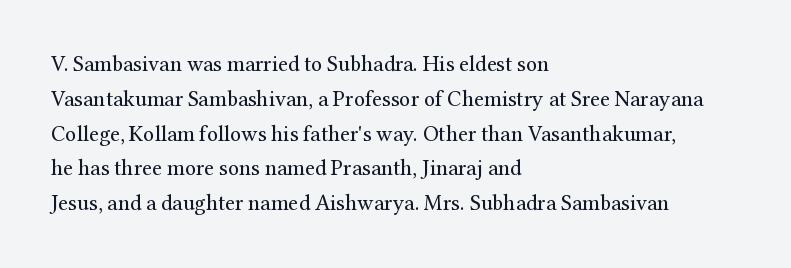
All the whitespace from short lines collects on the right. No extra tracking has been applied to these lines. Characters remain perfectly vertical along every line. The space beneath each line is pristine and unruled. Vertical stems look standard width or narrower in stroke.
